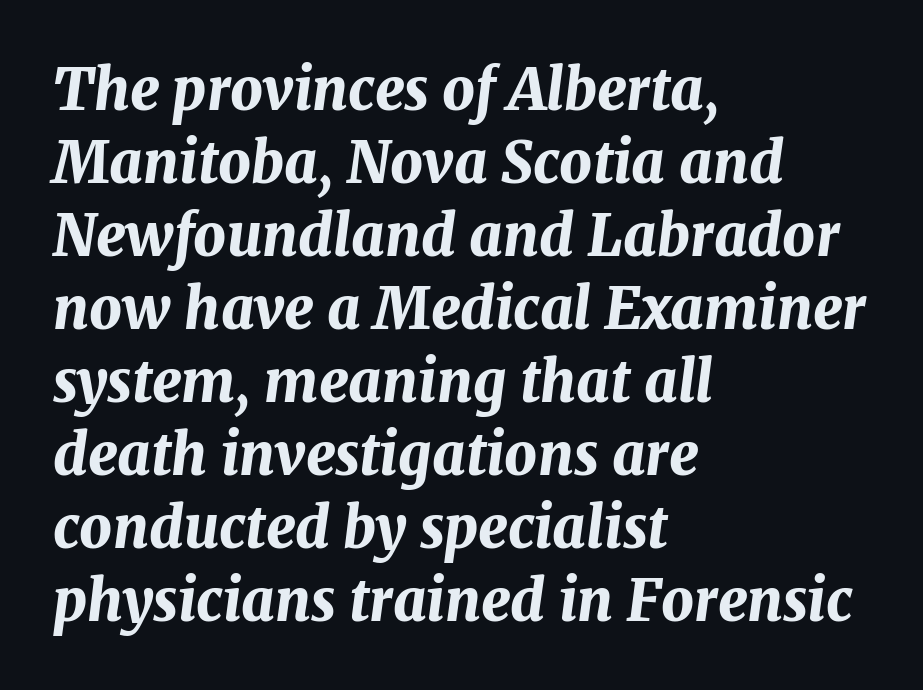
The image shows 57 px bold type, italic (leaning right); set left-aligned, normal line spacing (1.28x), normal letter spacing, not underlined; medium stroke contrast and a medium x-height.
